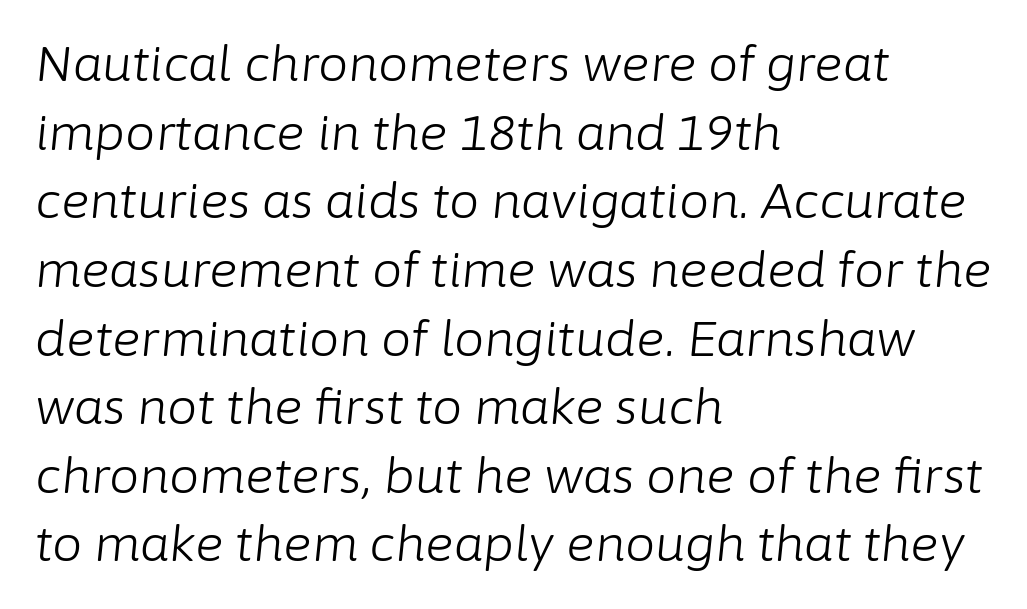
Casual observation: everything's shoved over to the left. The gap between lines stays unmarked. You could not count columns in this text — the font is proportionally spaced. Words appear dense and cohesive because spacing is normal.
